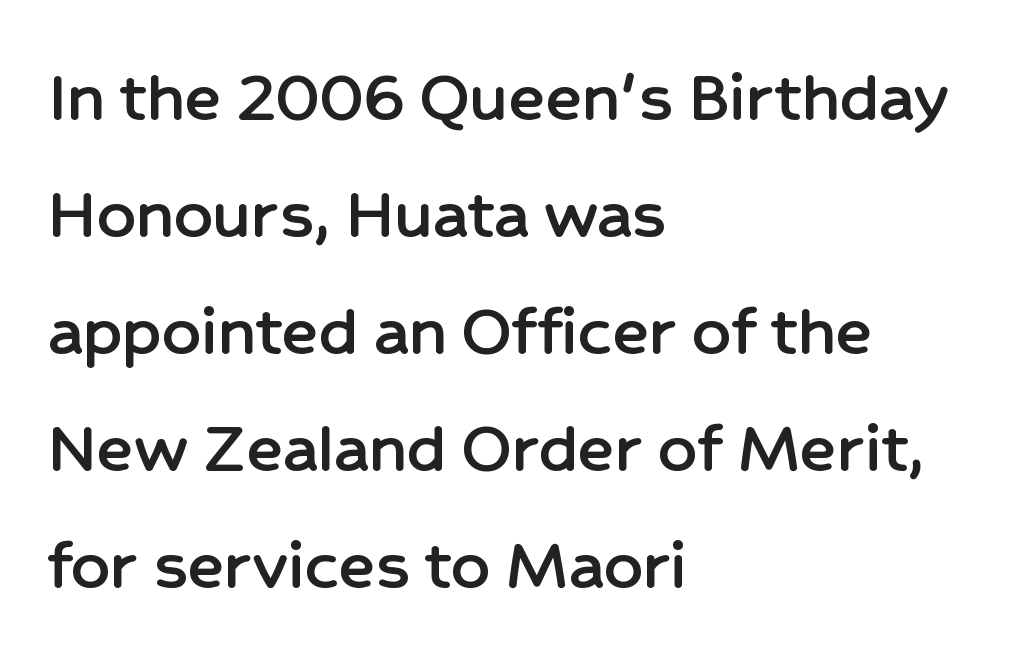
A typesetter would call this proportional, since set widths differ per character. The specimen omits any rule beneath the text block's lines. The font family rendered here belongs to the sans-serif group. These lines stack with their left ends in a neat column.
